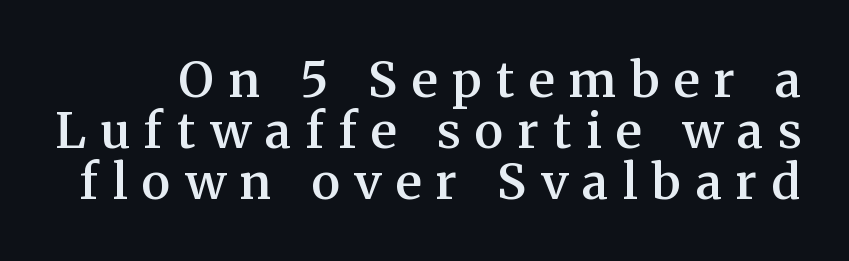
Q: Is the text bold? A: Semi-bold.
Q: Is the text italic (slanted)? A: No, it is upright.
Q: Is the typeface a serif or a sans-serif typeface? A: Serif.
Q: Is the text underlined? A: No.
Q: Is the spacing between letters normal or unusually wide? A: Unusually wide.
Q: Is the spacing between lines tight, normal or loose? A: Tight.
Q: Width (condensed, normal, or wide)? A: Normal.
Q: Stroke contrast? A: Medium.
Q: x-height? A: Medium.
Q: Monospaced? A: No.
